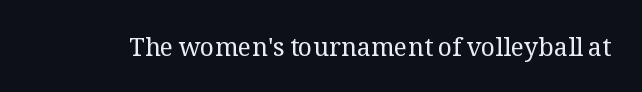
Q: Is the text bold? A: No.
Q: Is the text italic (slanted)? A: No, it is upright.
Q: Is the text underlined? A: No.
Q: Is the spacing between letters normal or unusually wide? A: Normal.
